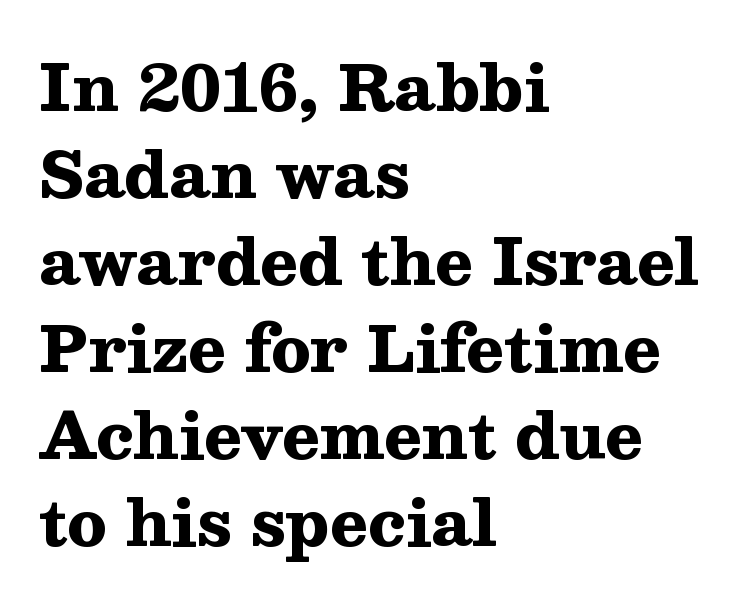
Font category for this specimen: serif. How heavy is the stroke? Heavy — this is a bold. Each letter keeps its own natural width here, so spacing adapts to shape. The foot of each line stays bare and open.
